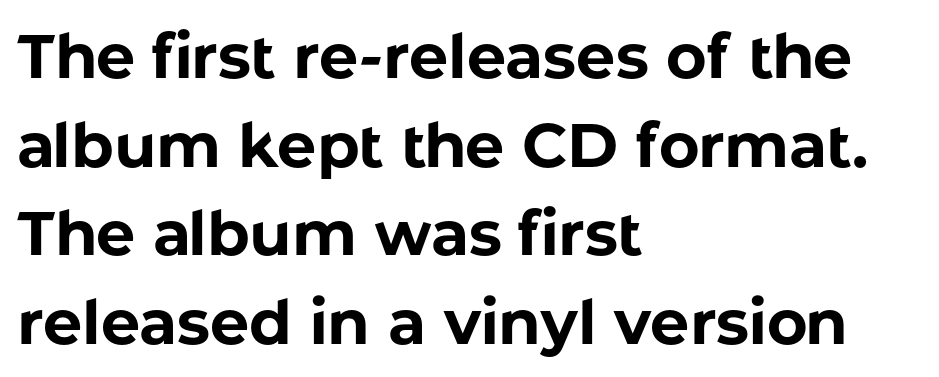
The image shows 62 px bold sans-serif type, upright; set left-aligned, normal line spacing (1.43x), normal letter spacing, not underlined; low stroke contrast and a medium x-height.
